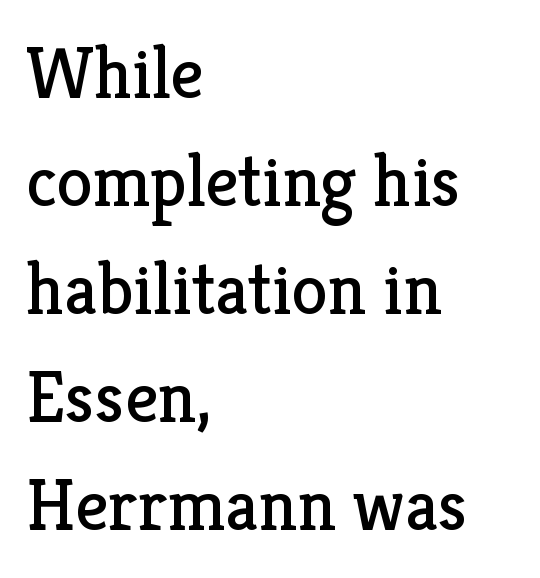
{"serif": "yes", "italic": "no", "bold": "no", "weight": "regular", "width": "normal", "stroke_contrast": "low", "x_height": "medium", "monospaced": "no", "underline": "no", "align": "left", "line_spacing": "normal", "line_spacing_ratio": 1.48, "letter_spacing": "normal", "letter_spacing_em": 0.0, "glyph_px": 73}
